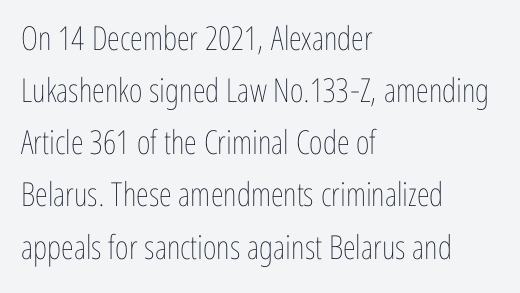
Tracking here is standard; glyphs follow each other at the usual distance. A normal amount of white space separates one row of letters from the next. Teacher's note: observe the even left margin — that is flush-left alignment. A clean baseline with only descenders dipping below it. Every character sits straight up, as roman type does. Note the varied advance widths — an 'i' is clearly narrower than an 'm'.
